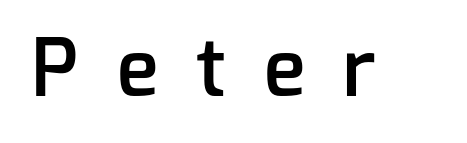
The image shows 78 px semibold sans-serif type, upright; set unusually wide letter spacing (+0.49 em), not underlined; low stroke contrast and a medium x-height.
